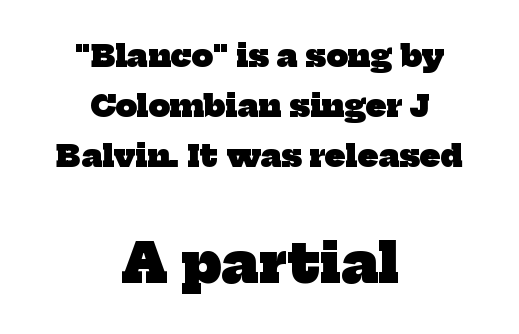
{"serif": "yes", "bold": "yes", "weight": "heavy", "width": "normal", "stroke_contrast": "low", "x_height": "medium", "monospaced": "no", "underline": "no", "align": "center", "line_spacing": "normal", "line_spacing_ratio": 1.67, "letter_spacing": "normal", "letter_spacing_em": 0.0, "larger_block": "second", "size_ratio": 1.77, "glyph_px": 53}
